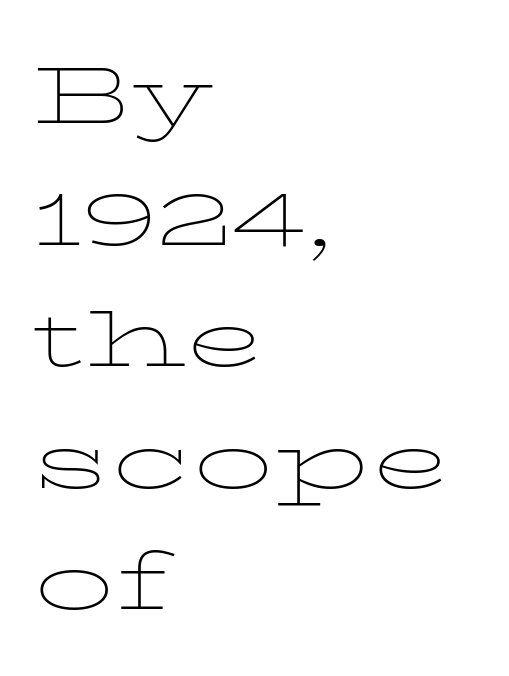
The image shows 80 px thin, wide serif type, upright; set left-aligned, normal line spacing (1.52x), normal letter spacing, not underlined; low stroke contrast and a medium x-height.
